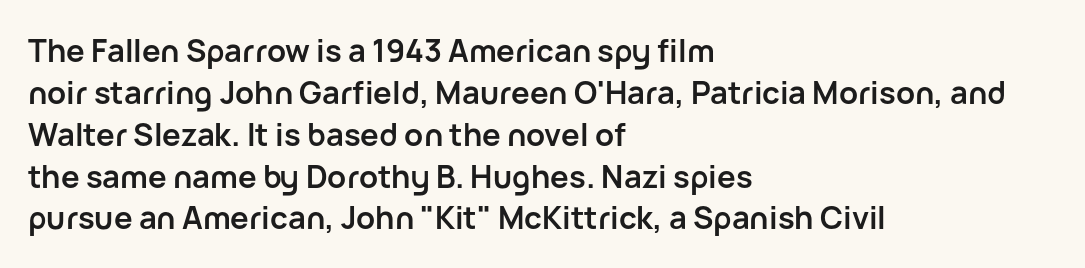
Q: Is the text bold? A: Yes.
Q: Is the text italic (slanted)? A: No, it is upright.
Q: Is the typeface a serif or a sans-serif typeface? A: Sans-serif.
Q: Is the text underlined? A: No.
Q: How is the paragraph aligned? A: Left-aligned.
Q: Is the spacing between letters normal or unusually wide? A: Normal.
Q: Is the spacing between lines tight, normal or loose? A: Normal.
Q: Width (condensed, normal, or wide)? A: Normal.
Q: Stroke contrast? A: Low.
Q: x-height? A: Medium.
Q: Monospaced? A: No.
